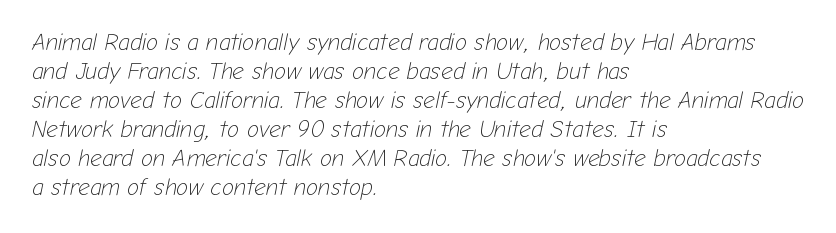
{"italic": "yes", "lean": "right", "slant_degrees": 12, "bold": "no", "underline": "no", "align": "left", "line_spacing": "normal", "line_spacing_ratio": 1.26, "letter_spacing": "normal", "letter_spacing_em": 0.0, "glyph_px": 23}
